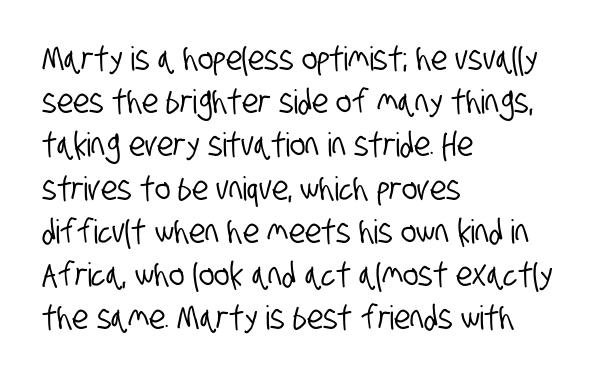
Left-aligned paragraph, ragged on the right. A sans-serif font was chosen for this passage. In terms of leading, this rendering sits right in the middle. Check under the words: just untouched page. Tracking here is standard; glyphs follow each other at the usual distance.
